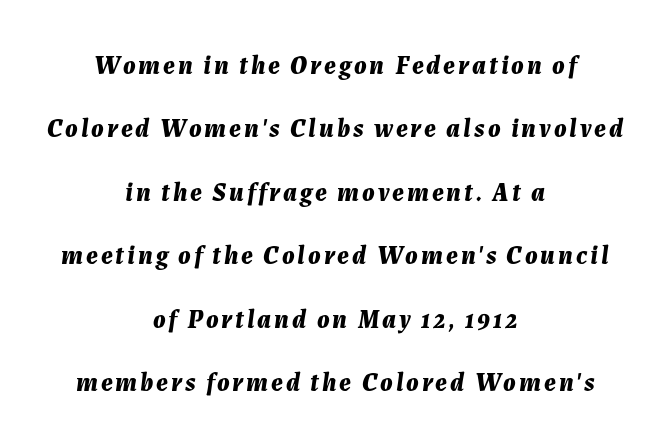
Q: Is the text bold? A: Yes.
Q: Is the text italic (slanted)? A: Yes, it leans right by about 7 degrees.
Q: Is the text underlined? A: No.
Q: How is the paragraph aligned? A: Centered.
Q: Is the spacing between lines tight, normal or loose? A: Loose.
